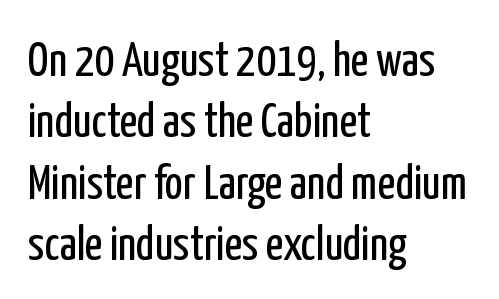
{"serif": "no", "italic": "no", "bold": "no", "weight": "regular", "width": "condensed", "stroke_contrast": "low", "x_height": "medium", "monospaced": "no", "underline": "no", "align": "left", "line_spacing": "normal", "line_spacing_ratio": 1.28, "letter_spacing": "normal", "letter_spacing_em": 0.0, "glyph_px": 48}
